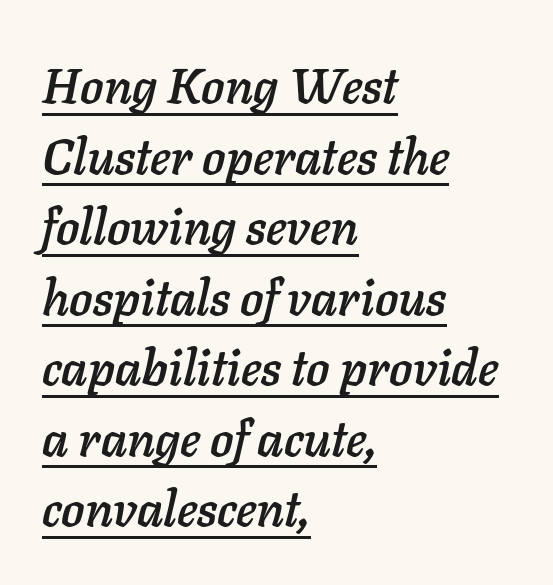
The image shows 49 px text type, italic (leaning right); set left-aligned, normal line spacing (1.44x), normal letter spacing, underlined; low stroke contrast and a medium x-height.
